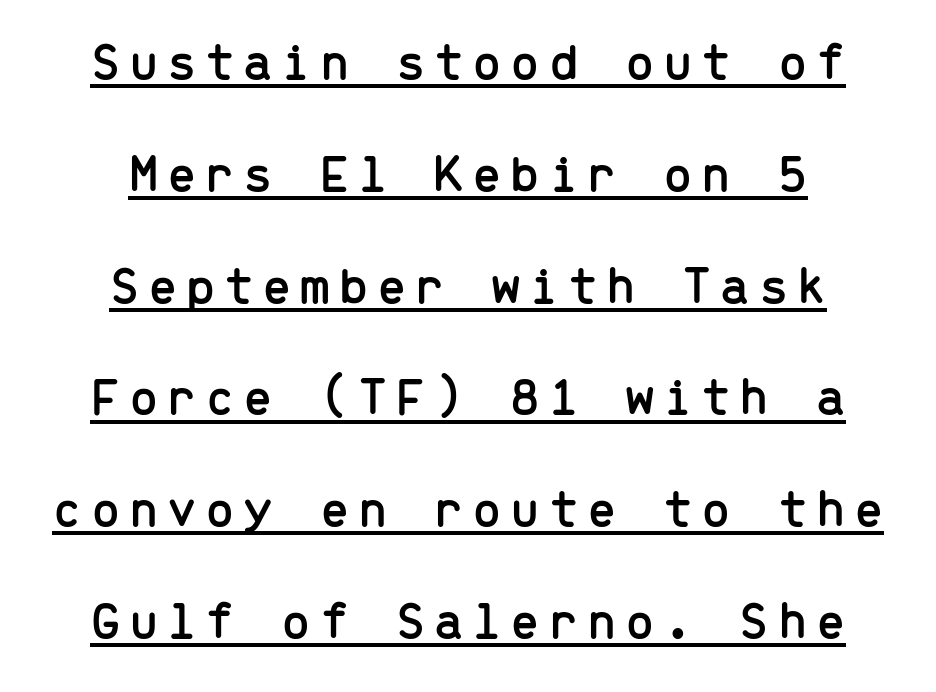
The image shows 53 px sans-serif type, upright, monospaced; set centered, loose line spacing (2.11x), underlined; low stroke contrast and a medium x-height.
